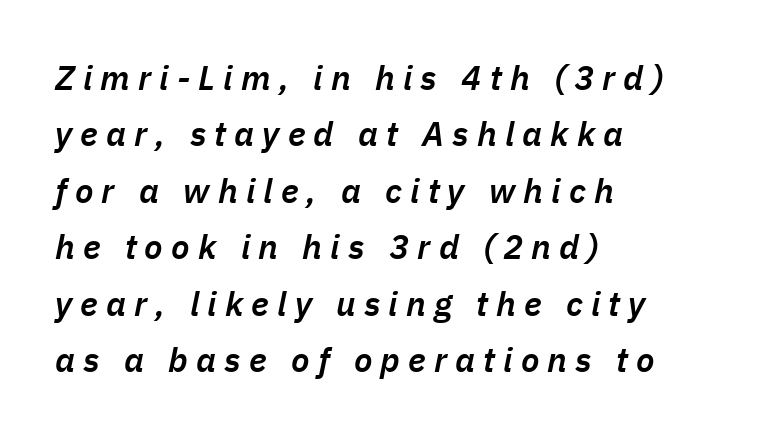
{"italic": "yes", "lean": "right", "slant_degrees": 11, "bold": "semi", "weight": "semibold", "width": "normal", "stroke_contrast": "low", "x_height": "medium", "monospaced": "no", "underline": "no", "align": "left", "line_spacing": "normal", "line_spacing_ratio": 1.66, "letter_spacing": "wide", "letter_spacing_em": 0.24, "glyph_px": 34}
